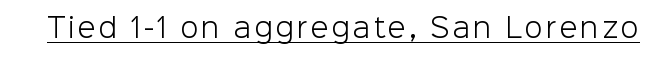
{"italic": "no", "bold": "no", "underline": "yes", "glyph_px": 26}
